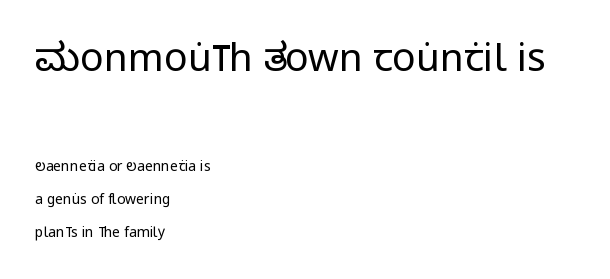
Q: Is the text bold? A: No.
Q: Is the text italic (slanted)? A: No, it is upright.
Q: Is the typeface a serif or a sans-serif typeface? A: Sans-serif.
Q: Is the text underlined? A: No.
Q: How is the paragraph aligned? A: Left-aligned.
Q: Is the spacing between letters normal or unusually wide? A: Normal.
Q: Is the spacing between lines tight, normal or loose? A: Loose.
Q: Which block of text is set in a larger size, the first (top) or the second (bottom)? A: The first (top) one.
Q: Width (condensed, normal, or wide)? A: Condensed.
Q: Stroke contrast? A: Low.
Q: x-height? A: Large.
Q: Monospaced? A: No.
